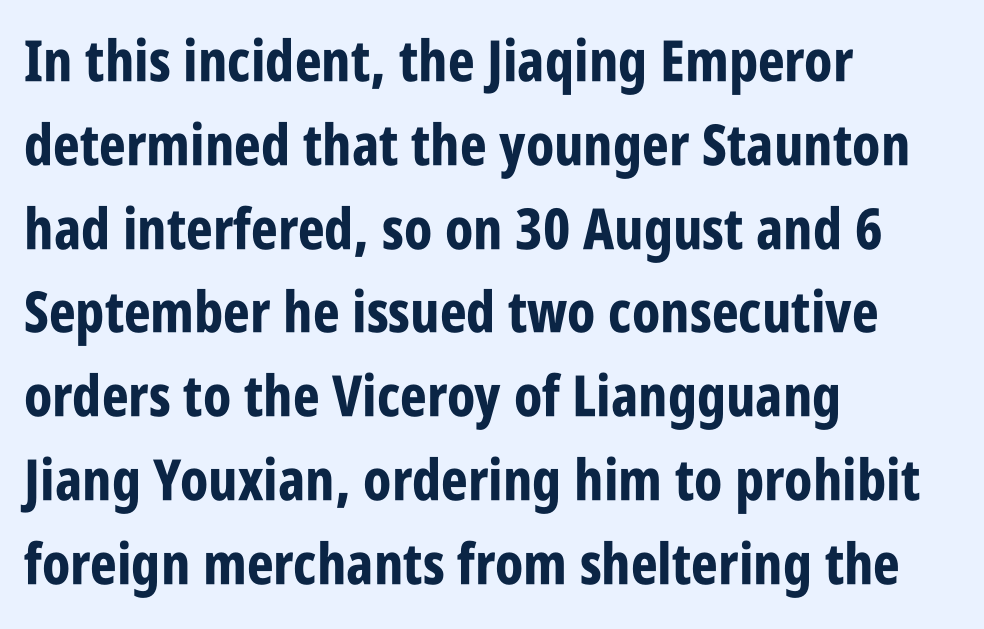
{"serif": "no", "italic": "no", "bold": "yes", "weight": "bold", "width": "condensed", "stroke_contrast": "low", "x_height": "large", "monospaced": "no", "underline": "no", "align": "left", "line_spacing": "normal", "line_spacing_ratio": 1.47, "letter_spacing": "normal", "letter_spacing_em": 0.0, "glyph_px": 57}
